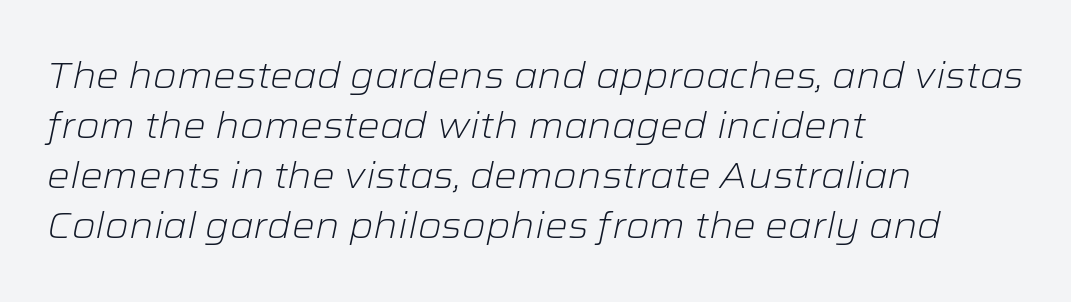
{"italic": "yes", "lean": "right", "slant_degrees": 12, "bold": "no", "weight": "light", "width": "wide", "stroke_contrast": "low", "x_height": "medium", "monospaced": "no", "underline": "no", "align": "left", "line_spacing": "normal", "line_spacing_ratio": 1.39, "letter_spacing": "normal", "letter_spacing_em": 0.0, "glyph_px": 36}
